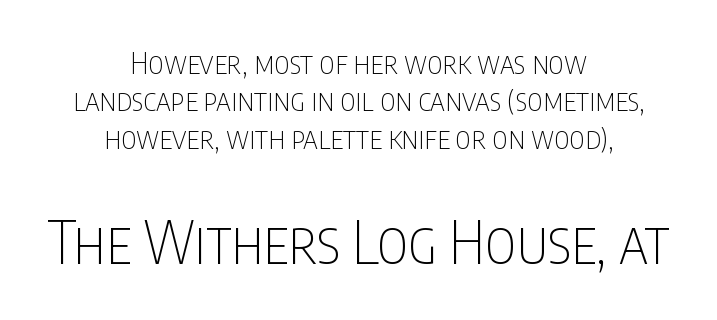
The image shows 59 px thin, condensed sans-serif type, upright; set centered, normal line spacing (1.25x), normal letter spacing, not underlined; the second (bottom) block is 1.97x larger; low stroke contrast and a large x-height.
